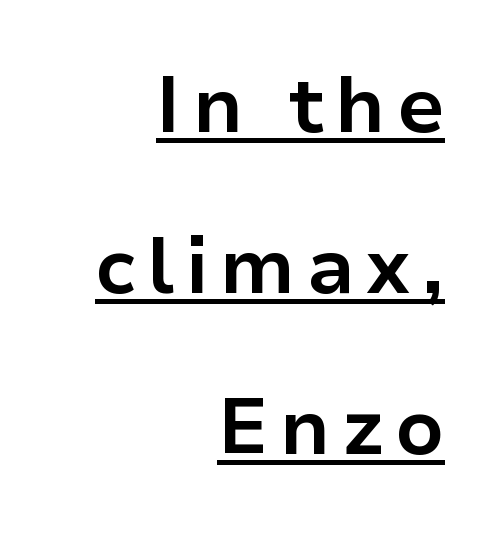
{"serif": "no", "italic": "no", "bold": "yes", "weight": "bold", "width": "normal", "stroke_contrast": "low", "x_height": "medium", "monospaced": "no", "underline": "yes", "align": "right", "line_spacing": "loose", "line_spacing_ratio": 2.04, "glyph_px": 79}
